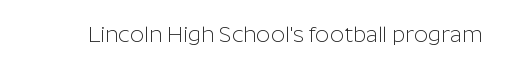
The image shows 22 px text type, upright; set normal letter spacing, not underlined.
